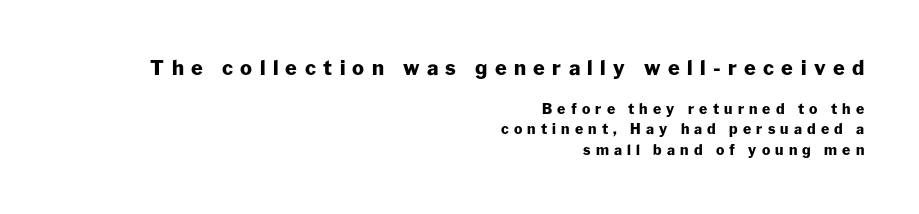
{"italic": "no", "bold": "yes", "underline": "no", "align": "right", "line_spacing": "normal", "line_spacing_ratio": 1.45, "letter_spacing": "wide", "letter_spacing_em": 0.37, "larger_block": "first", "size_ratio": 1.43, "glyph_px": 20}
